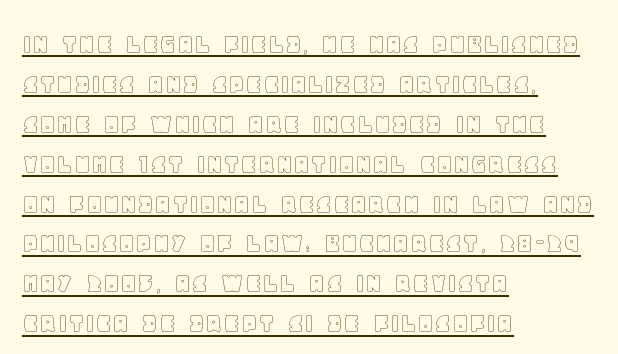
The image shows 30 px text type, upright; set left-aligned, normal line spacing (1.33x), normal letter spacing, underlined; a large x-height.
